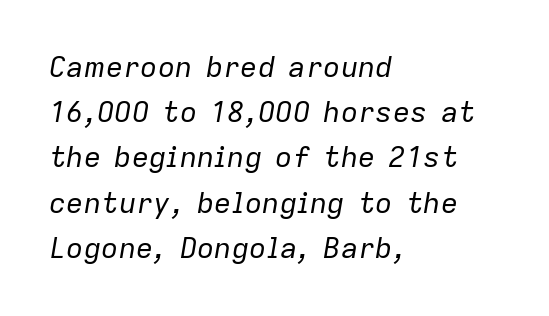
Lines of text with bare space underneath. Successive baselines arrive at the customary interval. This reads as an unemphasized weight, regular at the heaviest. Letter spacing: default. The font's italic variant was chosen for this text. Line starts are locked; line ends wander.
